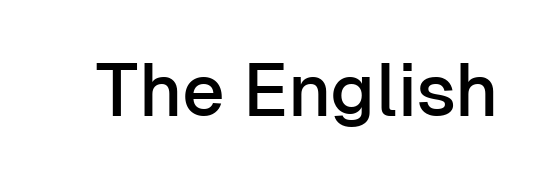
Q: Is the text italic (slanted)? A: No, it is upright.
Q: Is the typeface a serif or a sans-serif typeface? A: Sans-serif.
Q: Is the text underlined? A: No.
Q: Is the spacing between letters normal or unusually wide? A: Normal.
Q: Width (condensed, normal, or wide)? A: Normal.
Q: Stroke contrast? A: Low.
Q: x-height? A: Medium.
Q: Monospaced? A: No.
